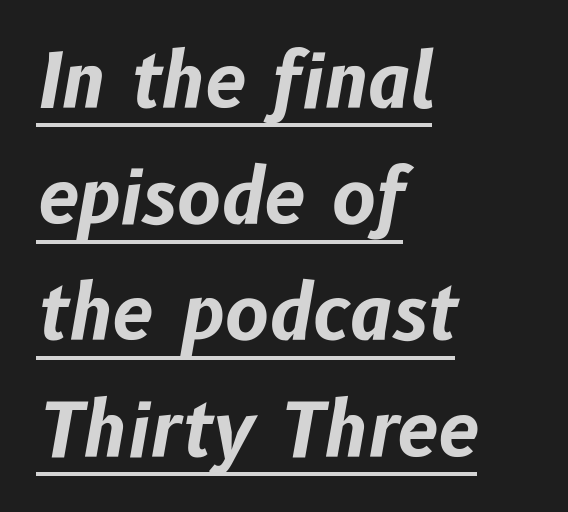
An italicized treatment has been applied to the whole sample. Evenly set lines give the paragraph a standard silhouette. Look at the tracking — it's just the regular setting, nothing added. Alignment: flush left. This rendering features underlined lettering.
